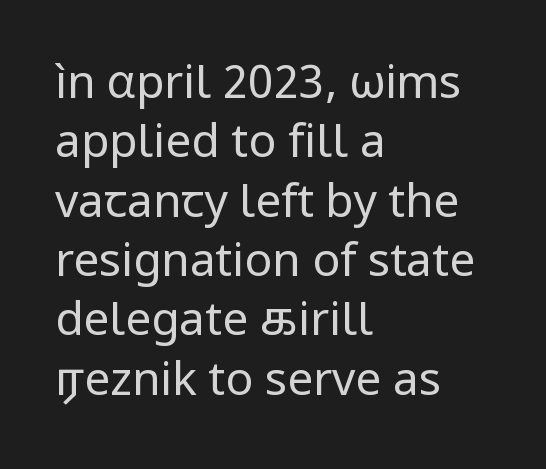
Observe the ordinary spacing: letters are neighbours, not strangers. What kind of face is this? One without serifs — a sans. This rendering features lettering with no underline. Posture: upright roman.
